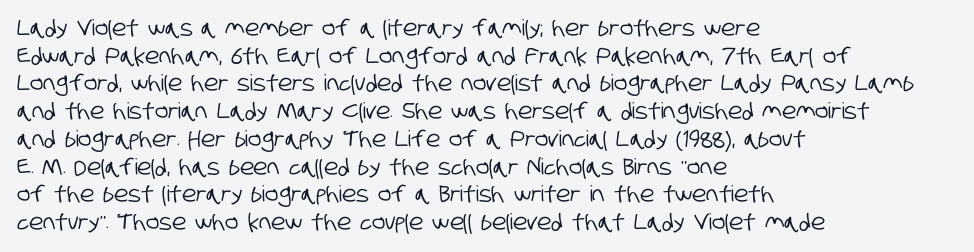
Q: Is the text underlined? A: No.
Q: How is the paragraph aligned? A: Left-aligned.
Q: Is the spacing between letters normal or unusually wide? A: Normal.
Q: Is the spacing between lines tight, normal or loose? A: Normal.
